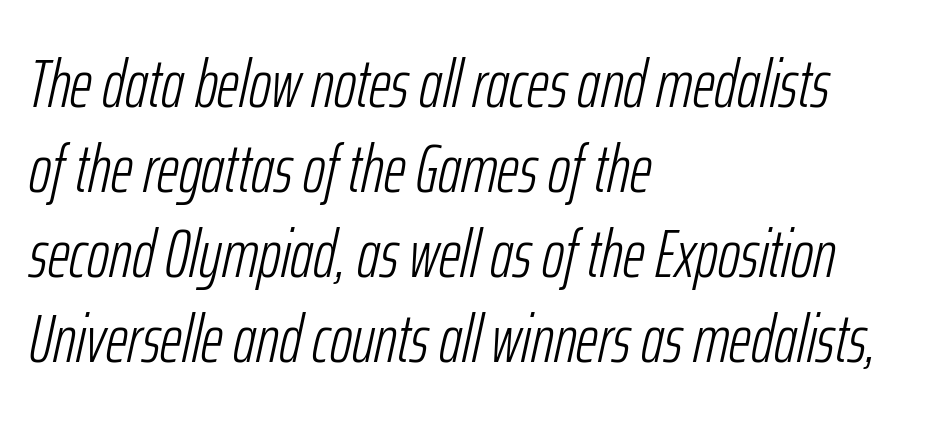
The image shows 68 px light, condensed type, italic (leaning right); set left-aligned, normal line spacing (1.25x), normal letter spacing, not underlined; low stroke contrast and a medium x-height.
